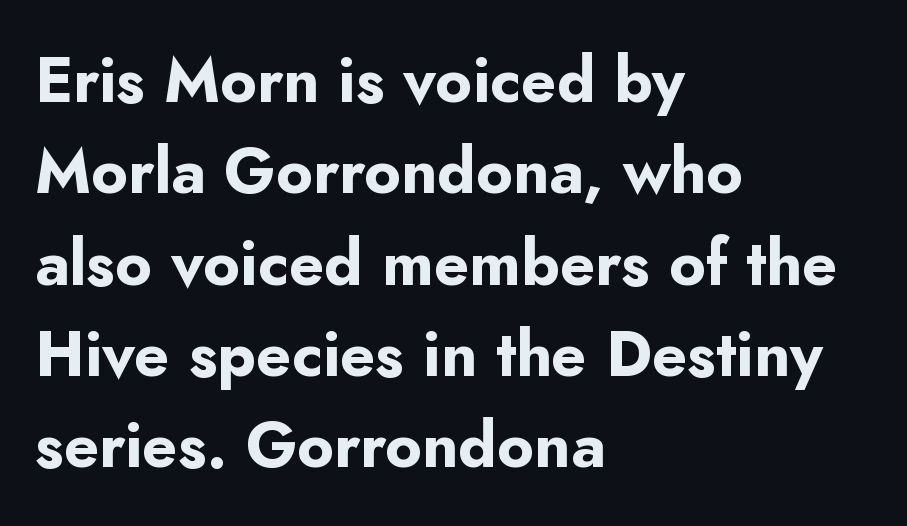
This rendering uses left alignment, leaving the right contour irregular. Does the leading feel generous? No, just average. The area under the type is left untouched. In terms of letterform style, serifs are entirely absent. The tracking reads as untouched default to a designer's eye. Emphasis by weight is at full strength: bold.
